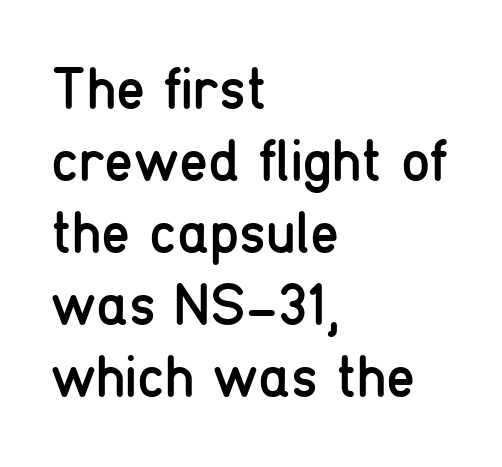
The letterforms sit at book weight or below. Default kerning and tracking; the words read as compact shapes. The baseline area is clear. These lines are rendered in a variable-pitch font. Teacher's note: observe the even left margin — that is flush-left alignment.
